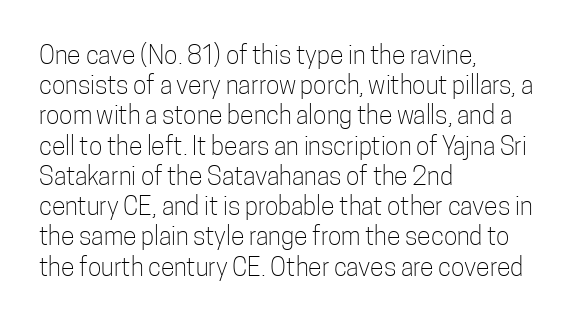
The image shows 25 px text type, upright; set left-aligned, line spacing 1.21x, normal letter spacing, not underlined.
